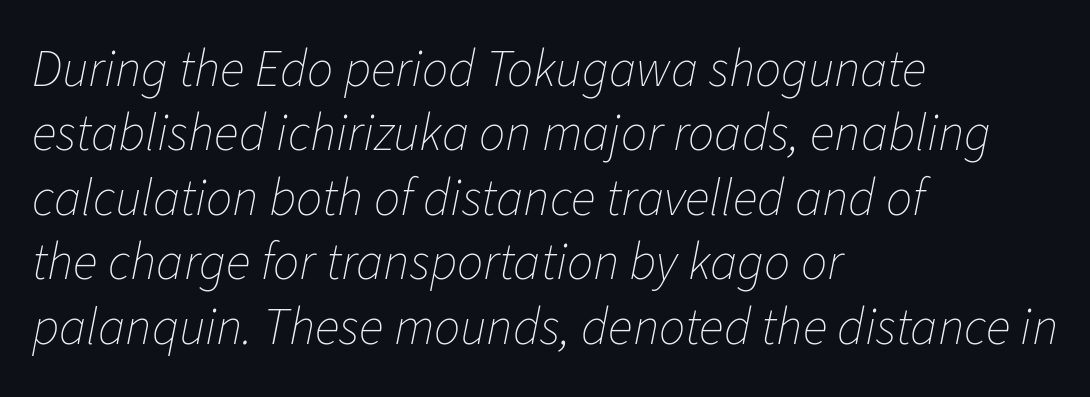
This sample has the flowing, uneven cadence of proportional lettering. The passage is arranged the way most books set body copy — flush left. The passage shown is not bold in any degree. Unmarked baselines from the first word to the last.
